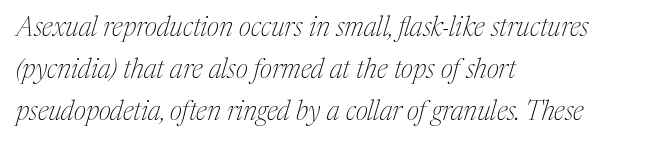
Baseline-to-baseline distance is the conventional proportion of letter height. Heft: none added — not bold. Only glyphs here, with clear space below each row. The face used here has a pronounced slope to its letters.
